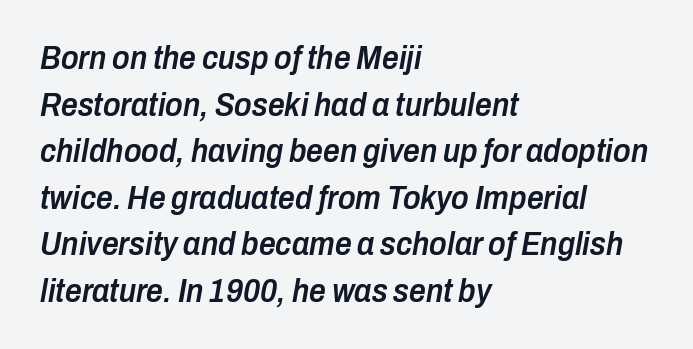
{"italic": "yes", "lean": "right", "slant_degrees": 10, "bold": "semi", "weight": "semibold", "width": "condensed", "stroke_contrast": "low", "x_height": "medium", "monospaced": "no", "underline": "no", "align": "left", "line_spacing": "normal", "line_spacing_ratio": 1.41, "letter_spacing": "normal", "letter_spacing_em": 0.0, "glyph_px": 33}
